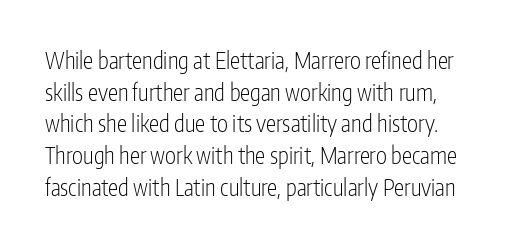
The image shows 23 px text type, upright; set left-aligned, normal line spacing (1.38x), normal letter spacing, not underlined.
